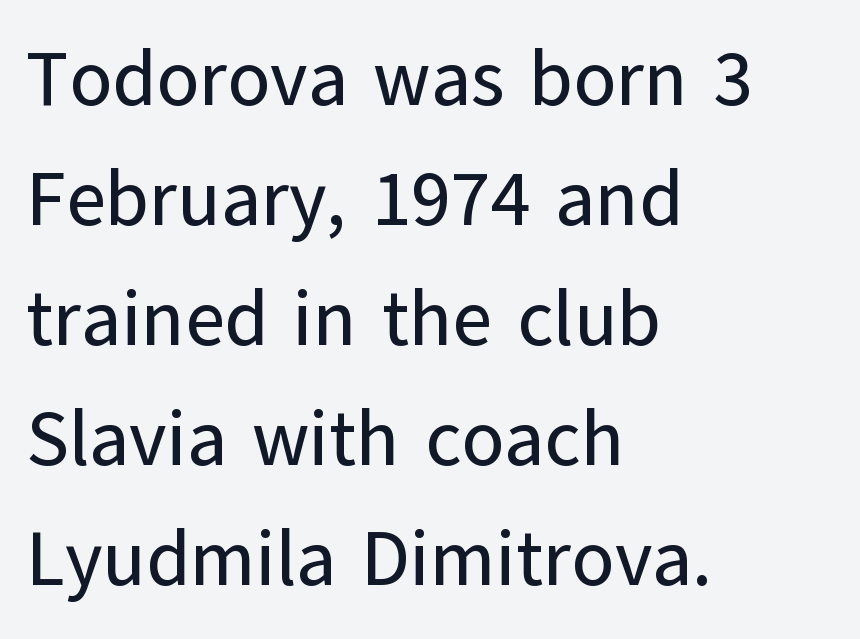
{"serif": "no", "italic": "no", "width": "normal", "stroke_contrast": "low", "x_height": "medium", "monospaced": "no", "underline": "no", "align": "left", "line_spacing": "normal", "line_spacing_ratio": 1.56, "letter_spacing": "normal", "letter_spacing_em": 0.0, "glyph_px": 77}
